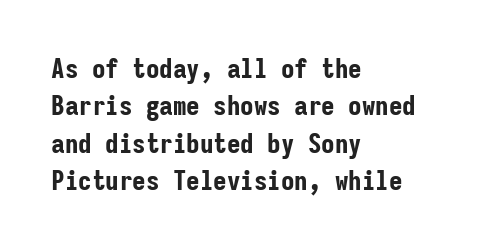
{"italic": "no", "bold": "yes", "underline": "no", "align": "left", "line_spacing": "normal", "line_spacing_ratio": 1.38, "letter_spacing": "normal", "letter_spacing_em": 0.0, "glyph_px": 27}
